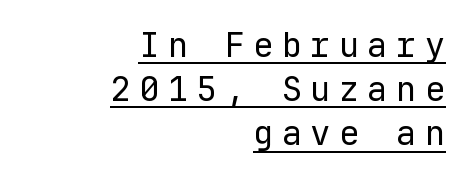
{"serif": "no", "italic": "no", "bold": "no", "weight": "regular", "width": "normal", "stroke_contrast": "low", "x_height": "medium", "monospaced": "yes", "underline": "yes", "align": "right", "line_spacing": "normal", "line_spacing_ratio": 1.3, "letter_spacing": "wide", "letter_spacing_em": 0.24, "glyph_px": 34}
